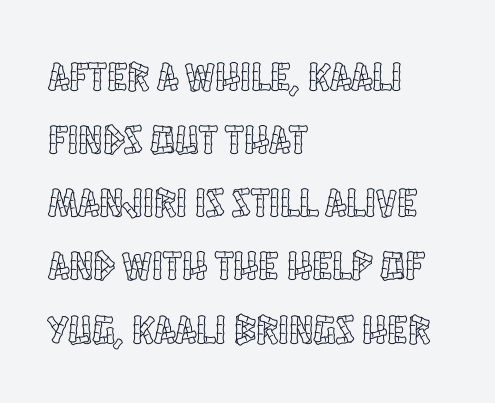
Q: Is the text italic (slanted)? A: No, it is upright.
Q: Is the text underlined? A: No.
Q: How is the paragraph aligned? A: Left-aligned.
Q: Is the spacing between letters normal or unusually wide? A: Normal.
Q: Is the spacing between lines tight, normal or loose? A: Normal.
Q: Width (condensed, normal, or wide)? A: Condensed.
Q: x-height? A: Large.
Q: Monospaced? A: No.
